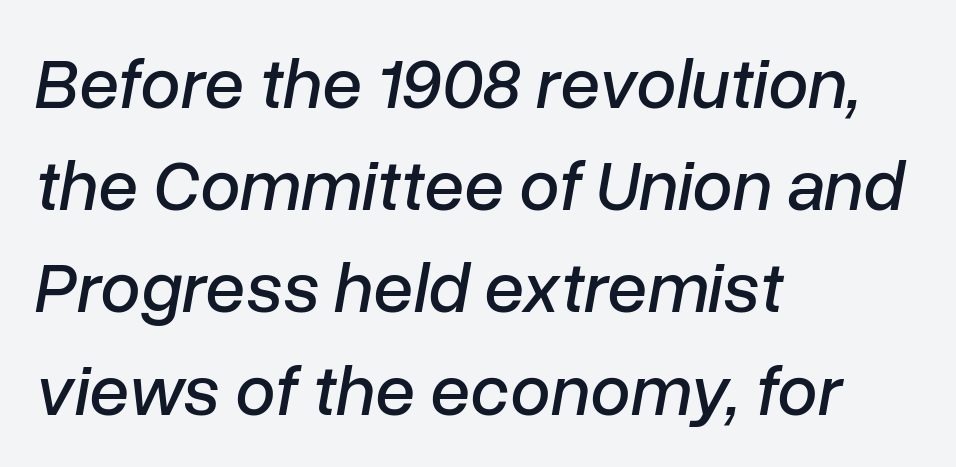
The image shows 72 px text type, italic (leaning right); set left-aligned, normal line spacing (1.42x), normal letter spacing, not underlined; low stroke contrast and a medium x-height.
